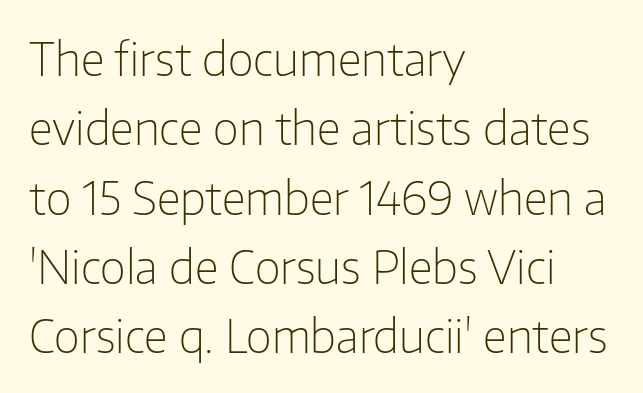
{"serif": "no", "italic": "no", "bold": "no", "weight": "light", "width": "normal", "stroke_contrast": "low", "x_height": "medium", "monospaced": "no", "underline": "no", "align": "left", "line_spacing": "normal", "line_spacing_ratio": 1.54, "letter_spacing": "normal", "letter_spacing_em": 0.0, "glyph_px": 45}
